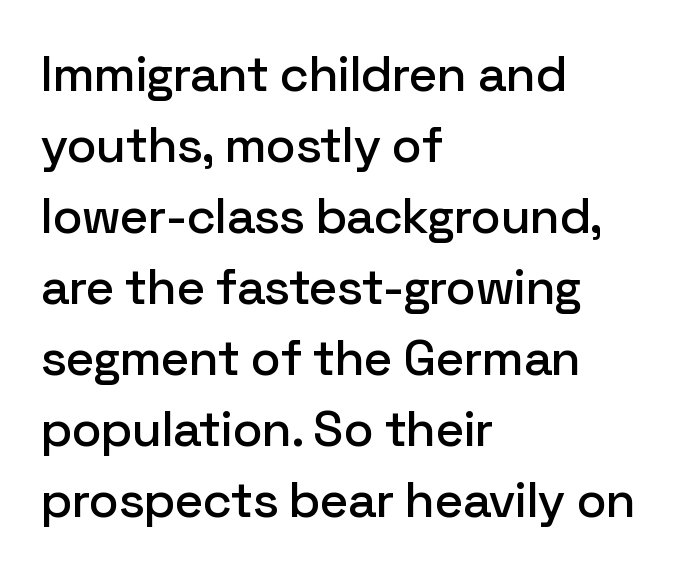
{"serif": "no", "italic": "no", "width": "normal", "stroke_contrast": "low", "x_height": "medium", "monospaced": "no", "underline": "no", "align": "left", "line_spacing": "normal", "line_spacing_ratio": 1.42, "letter_spacing": "normal", "letter_spacing_em": 0.0, "glyph_px": 50}
